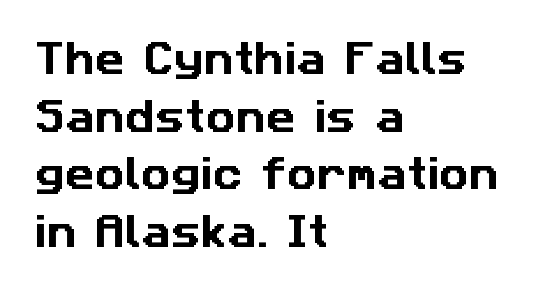
{"serif": "no", "width": "normal", "stroke_contrast": "low", "x_height": "medium", "monospaced": "no", "underline": "no", "align": "left", "line_spacing": "normal", "line_spacing_ratio": 1.56, "letter_spacing": "normal", "letter_spacing_em": 0.0, "glyph_px": 37}
